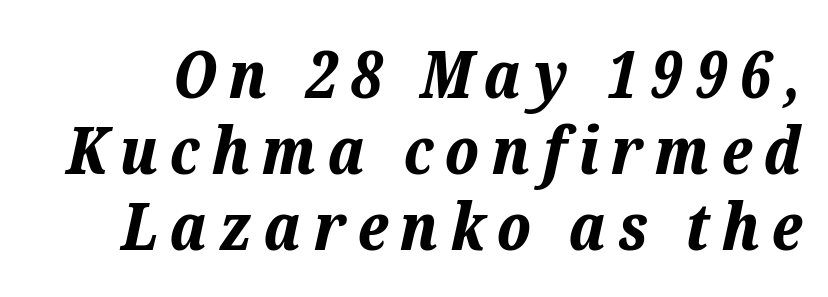
The image shows 66 px bold type, italic (leaning right); set tight line spacing (1.15x), not underlined; low stroke contrast and a medium x-height.
